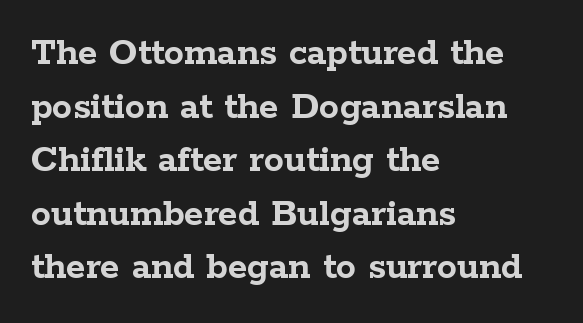
{"serif": "yes", "italic": "no", "bold": "yes", "weight": "semibold", "width": "wide", "stroke_contrast": "low", "x_height": "medium", "monospaced": "no", "underline": "no", "align": "left", "line_spacing": "normal", "line_spacing_ratio": 1.34, "letter_spacing": "normal", "letter_spacing_em": 0.0, "glyph_px": 40}
